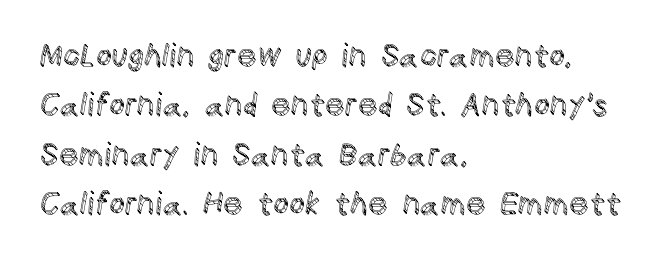
{"width": "normal", "x_height": "large", "monospaced": "no", "underline": "no", "align": "left", "line_spacing": "normal", "line_spacing_ratio": 1.59, "letter_spacing": "normal", "letter_spacing_em": 0.0, "glyph_px": 31}
